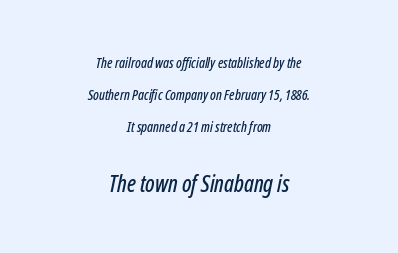
Q: Is the text italic (slanted)? A: Yes, it leans right by about 12 degrees.
Q: Is the text underlined? A: No.
Q: How is the paragraph aligned? A: Centered.
Q: Is the spacing between letters normal or unusually wide? A: Normal.
Q: Is the spacing between lines tight, normal or loose? A: Loose.
Q: Which block of text is set in a larger size, the first (top) or the second (bottom)? A: The second (bottom) one.
